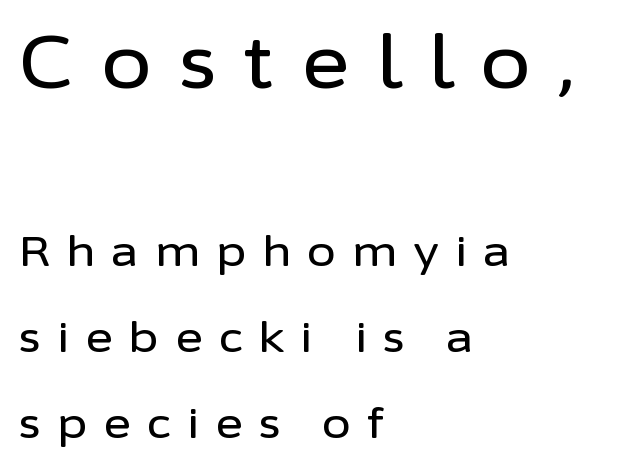
Q: Is the text italic (slanted)? A: No, it is upright.
Q: Is the typeface a serif or a sans-serif typeface? A: Sans-serif.
Q: Is the text underlined? A: No.
Q: How is the paragraph aligned? A: Left-aligned.
Q: Is the spacing between letters normal or unusually wide? A: Unusually wide.
Q: Is the spacing between lines tight, normal or loose? A: Loose.
Q: Which block of text is set in a larger size, the first (top) or the second (bottom)? A: The first (top) one.
Q: Width (condensed, normal, or wide)? A: Normal.
Q: Stroke contrast? A: Low.
Q: x-height? A: Medium.
Q: Monospaced? A: No.
